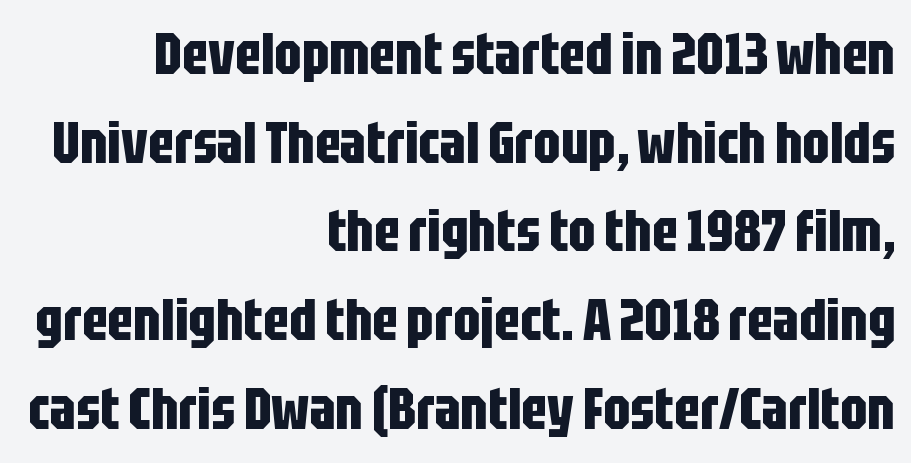
{"serif": "no", "italic": "no", "bold": "yes", "weight": "bold", "width": "condensed", "stroke_contrast": "low", "x_height": "large", "monospaced": "no", "underline": "no", "align": "right", "line_spacing": "normal", "line_spacing_ratio": 1.53, "letter_spacing": "normal", "letter_spacing_em": 0.0, "glyph_px": 58}
